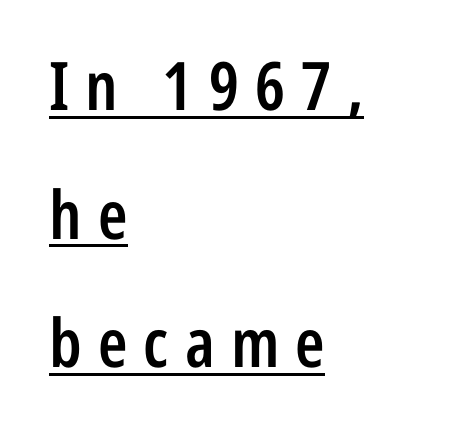
{"serif": "no", "italic": "no", "bold": "semi", "weight": "semibold", "width": "condensed", "stroke_contrast": "low", "x_height": "medium", "monospaced": "no", "underline": "yes", "align": "left", "line_spacing": "loose", "line_spacing_ratio": 1.92, "letter_spacing": "wide", "letter_spacing_em": 0.24, "glyph_px": 67}
